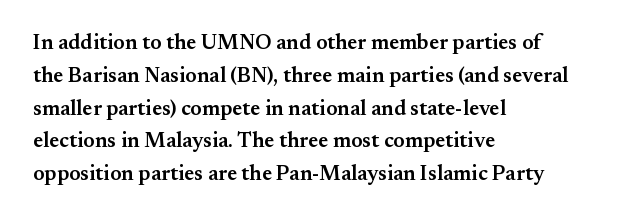
Q: Is the text bold? A: Semi-bold.
Q: Is the text italic (slanted)? A: No, it is upright.
Q: Is the text underlined? A: No.
Q: How is the paragraph aligned? A: Left-aligned.
Q: Is the spacing between letters normal or unusually wide? A: Normal.
Q: Is the spacing between lines tight, normal or loose? A: Normal.
